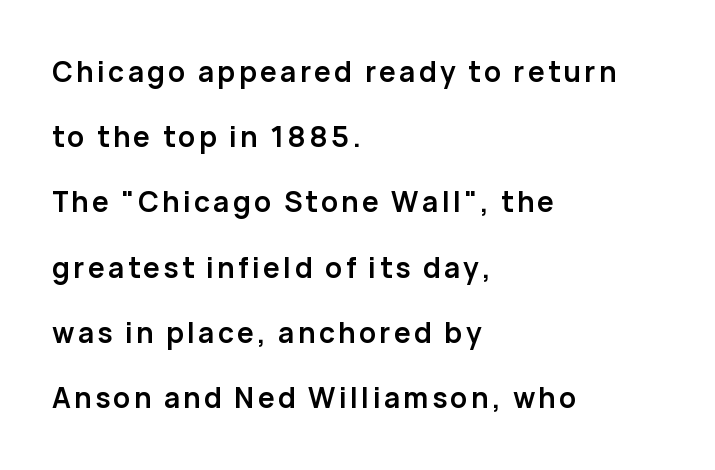
Q: Is the text bold? A: Yes.
Q: Is the text italic (slanted)? A: No, it is upright.
Q: Is the typeface a serif or a sans-serif typeface? A: Sans-serif.
Q: Is the text underlined? A: No.
Q: How is the paragraph aligned? A: Left-aligned.
Q: Is the spacing between lines tight, normal or loose? A: Loose.
Q: Width (condensed, normal, or wide)? A: Normal.
Q: Stroke contrast? A: Low.
Q: x-height? A: Medium.
Q: Monospaced? A: No.
